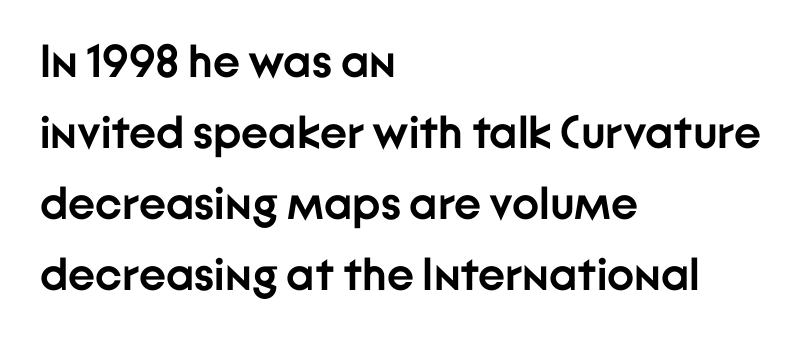
The image shows 46 px semibold sans-serif type, upright; set left-aligned, normal line spacing (1.54x), normal letter spacing, not underlined; low stroke contrast and a medium x-height.
